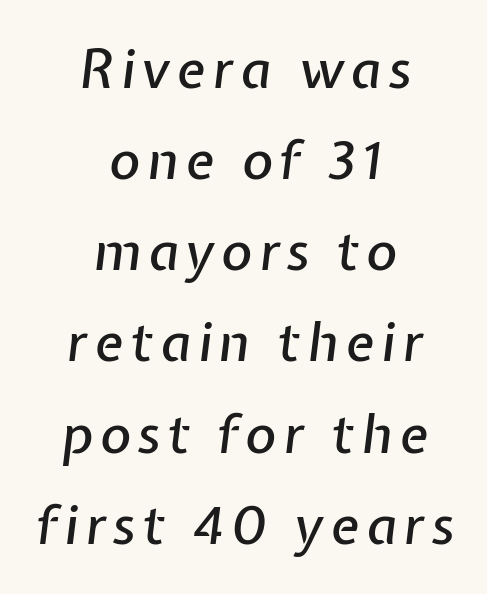
Q: Is the text italic (slanted)? A: Yes, it leans right by about 7 degrees.
Q: Is the text underlined? A: No.
Q: How is the paragraph aligned? A: Centered.
Q: Width (condensed, normal, or wide)? A: Normal.
Q: Stroke contrast? A: Low.
Q: x-height? A: Medium.
Q: Monospaced? A: No.
